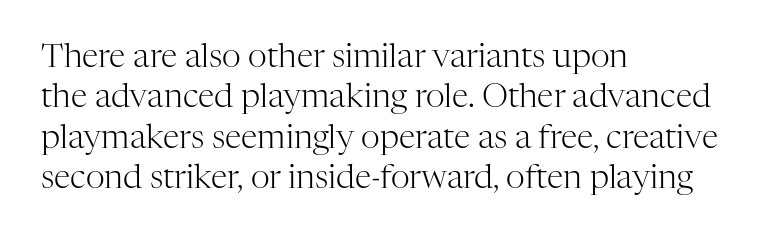
Q: Is the text bold? A: No.
Q: Is the text italic (slanted)? A: No, it is upright.
Q: Is the typeface a serif or a sans-serif typeface? A: Serif.
Q: Is the text underlined? A: No.
Q: How is the paragraph aligned? A: Left-aligned.
Q: Is the spacing between letters normal or unusually wide? A: Normal.
Q: Width (condensed, normal, or wide)? A: Normal.
Q: Stroke contrast? A: High.
Q: x-height? A: Medium.
Q: Monospaced? A: No.
